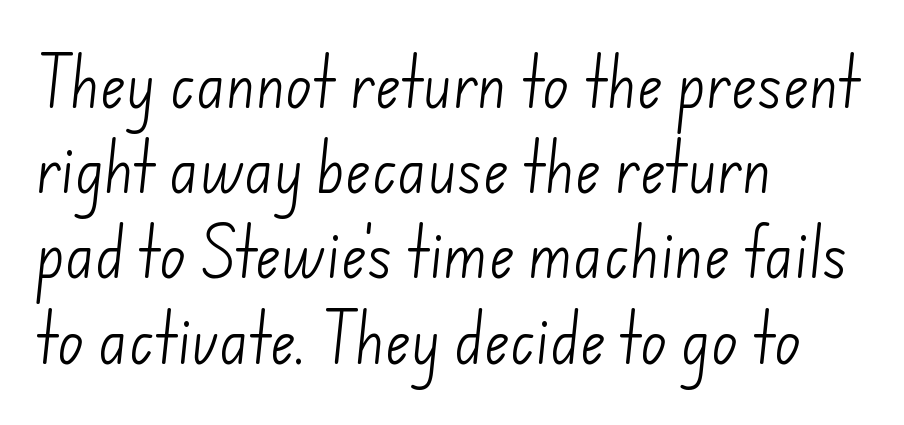
The image shows 55 px light sans-serif type; set left-aligned, normal line spacing (1.55x), normal letter spacing, not underlined; low stroke contrast and a small x-height.
